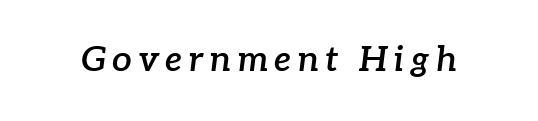
{"serif": "yes", "italic": "yes", "lean": "right", "slant_degrees": 7, "bold": "semi", "weight": "semibold", "width": "normal", "stroke_contrast": "low", "x_height": "medium", "monospaced": "no", "underline": "no", "glyph_px": 35}
